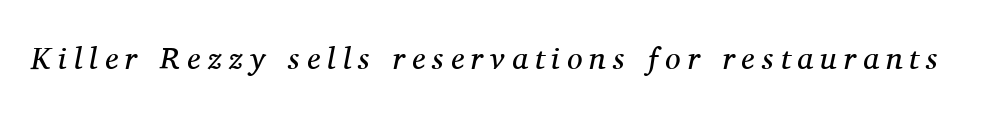
{"serif": "yes", "italic": "yes", "lean": "right", "slant_degrees": 11, "bold": "no", "weight": "regular", "width": "normal", "stroke_contrast": "medium", "x_height": "medium", "monospaced": "no", "underline": "no", "letter_spacing": "wide", "letter_spacing_em": 0.23, "glyph_px": 31}
